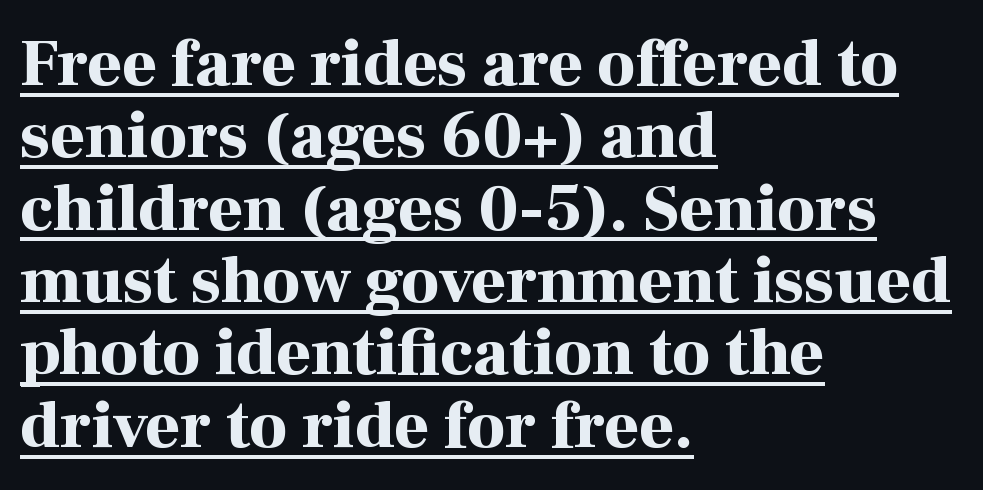
{"serif": "yes", "italic": "no", "bold": "yes", "weight": "bold", "width": "normal", "stroke_contrast": "high", "x_height": "medium", "monospaced": "no", "underline": "yes", "align": "left", "line_spacing": "tight", "line_spacing_ratio": 1.08, "letter_spacing": "normal", "letter_spacing_em": 0.0, "glyph_px": 67}
